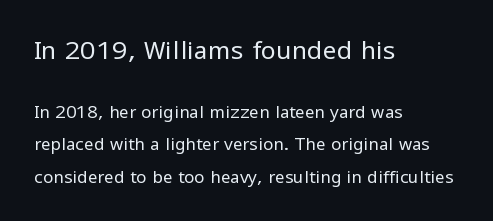
The strokes are not fattened; the text isn't bold. A clean baseline with only descenders dipping below it. The horizontal fit of the characters is conventional and even. Nope, not italic — everything's standing straight. Which chunk is bigger? The first one — the top block dwarfs the bottom. In CSS terms this would be text-align: left.
